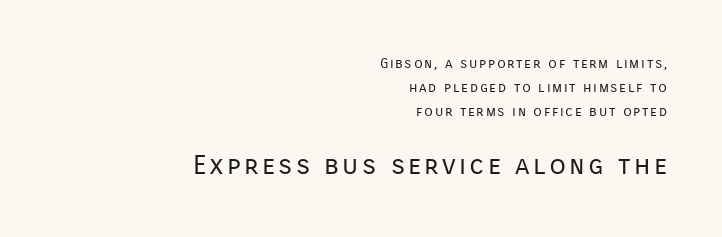
The image shows 27 px text type, upright; set right-aligned, line spacing 1.72x, not underlined; the second (bottom) block is 1.93x larger.
